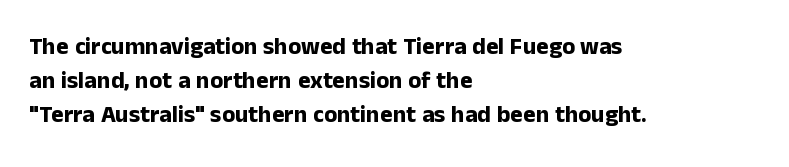
Check under the words: just untouched page. The lettering stays uniformly vertical, giving the passage a roman look. Does the weight exceed regular? Yes, all the way to bold. Leading: standard.
